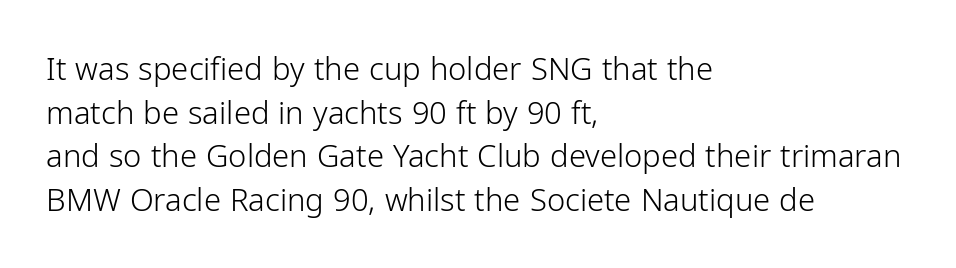
Vertically, the passage feels balanced, rows spaced as you'd expect. The face used here is a sans, in the tradition of grotesques and geometrics. A typesetter would call this proportional, since set widths differ per character. Letter spacing: default. The baseline area is clear. No italicization has been applied; the sample stays upright.
